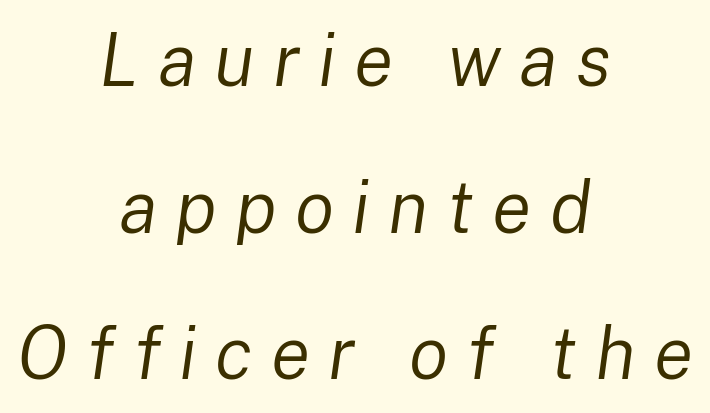
{"italic": "yes", "lean": "right", "slant_degrees": 8, "bold": "no", "weight": "regular", "width": "normal", "stroke_contrast": "low", "x_height": "medium", "monospaced": "no", "underline": "no", "align": "center", "line_spacing": "loose", "line_spacing_ratio": 2.01, "letter_spacing": "wide", "letter_spacing_em": 0.25, "glyph_px": 73}
